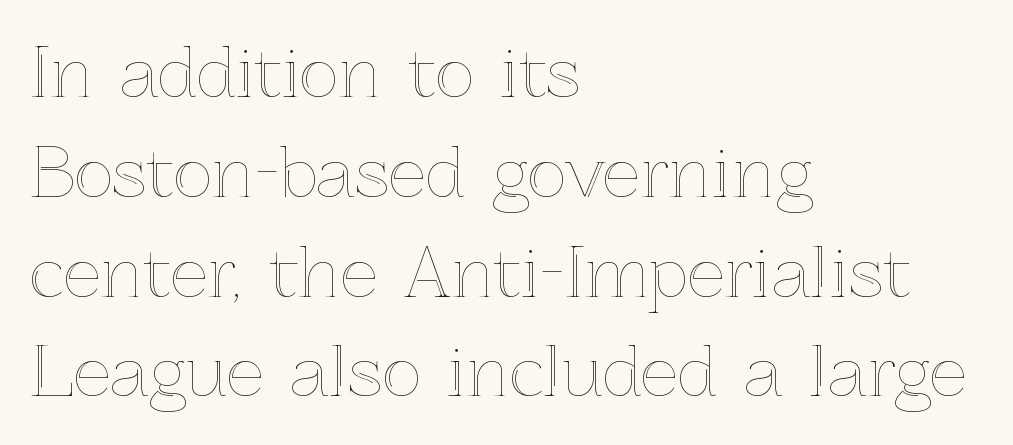
Lines of text with bare space underneath. Note the varied advance widths — an 'i' is clearly narrower than an 'm'. Standard letterfit; no display-style spreading of the glyphs. Whoever set this chose a conventional vertical rhythm.
